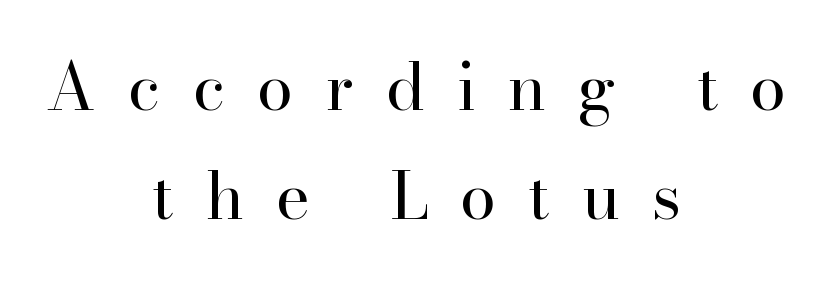
{"serif": "yes", "italic": "no", "bold": "no", "weight": "regular", "width": "normal", "stroke_contrast": "high", "x_height": "small", "monospaced": "no", "underline": "no", "align": "center", "line_spacing": "normal", "line_spacing_ratio": 1.67, "letter_spacing": "wide", "letter_spacing_em": 0.49, "glyph_px": 65}
